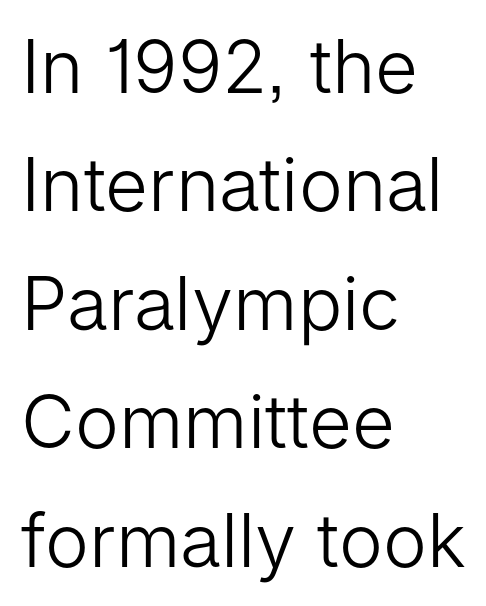
A sans-serif font was chosen for this passage. Note the varied advance widths — an 'i' is clearly narrower than an 'm'. You can tell it's not italic because the verticals are truly vertical. Quick note: interline space is typical. This is not heavy type; no bold has been used. A bare baseline throughout the passage.
